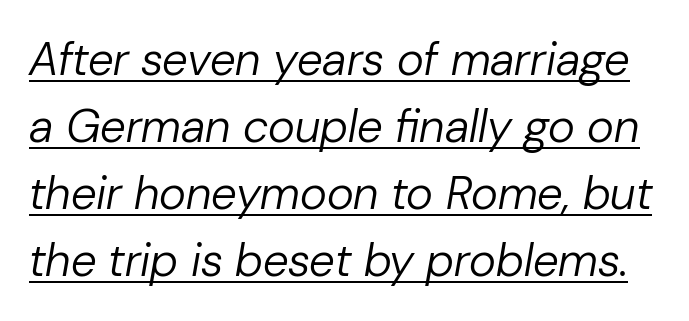
{"italic": "yes", "lean": "right", "slant_degrees": 10, "bold": "no", "weight": "regular", "width": "normal", "stroke_contrast": "low", "x_height": "medium", "monospaced": "no", "underline": "yes", "line_spacing": "normal", "line_spacing_ratio": 1.46, "letter_spacing": "normal", "letter_spacing_em": 0.0, "glyph_px": 46}
